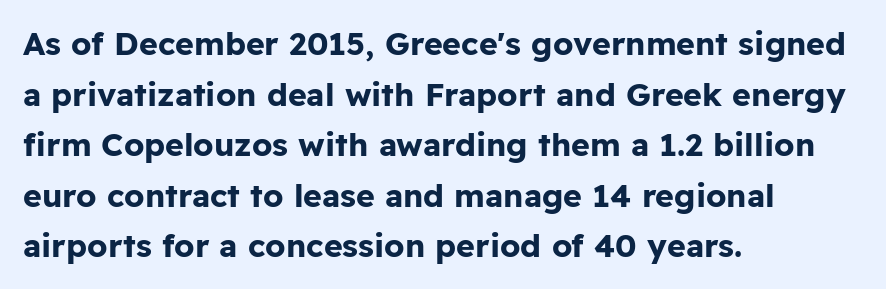
Q: Is the text bold? A: Yes.
Q: Is the text italic (slanted)? A: No, it is upright.
Q: Is the typeface a serif or a sans-serif typeface? A: Sans-serif.
Q: Is the text underlined? A: No.
Q: How is the paragraph aligned? A: Left-aligned.
Q: Is the spacing between letters normal or unusually wide? A: Normal.
Q: Is the spacing between lines tight, normal or loose? A: Normal.
Q: Width (condensed, normal, or wide)? A: Normal.
Q: Stroke contrast? A: Low.
Q: x-height? A: Medium.
Q: Monospaced? A: No.
